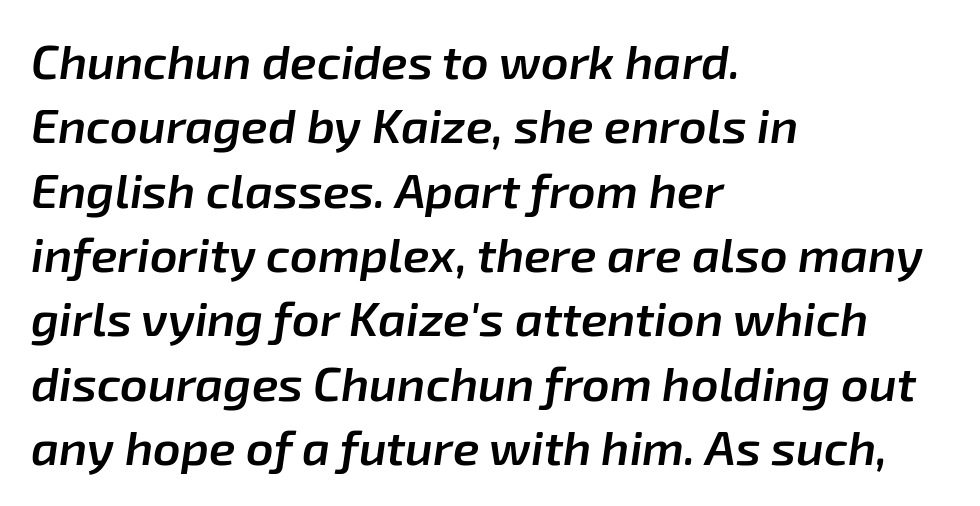
{"italic": "yes", "lean": "right", "slant_degrees": 8, "bold": "semi", "weight": "semibold", "width": "normal", "stroke_contrast": "low", "x_height": "medium", "monospaced": "no", "underline": "no", "align": "left", "line_spacing": "normal", "line_spacing_ratio": 1.34, "letter_spacing": "normal", "letter_spacing_em": 0.0, "glyph_px": 48}
